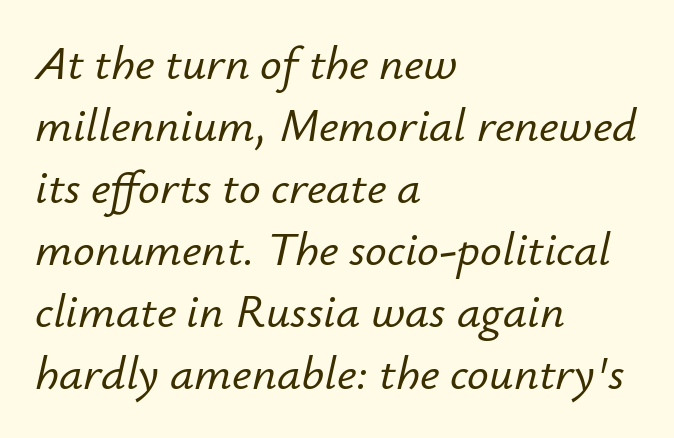
Students, observe: this is what conventionally led text looks like. Character widths vary here, with narrow letters taking less room than wide ones. If you drew a line through each stem, it would be angled. Words float on clear page, feet unadorned. The text block is weighted toward the left margin, trailing off unevenly rightward.
